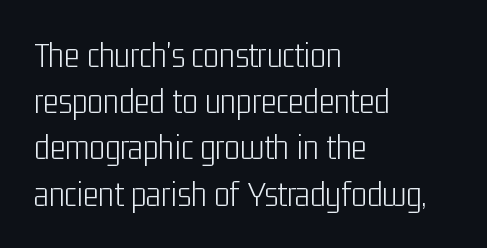
This rendering leaves character spacing at its baseline value. Is there any slant? The stems are plumb. Are there feet on the stems? There aren't — it's a sans. Compared with a typical body face, this is equally light or lighter still.
